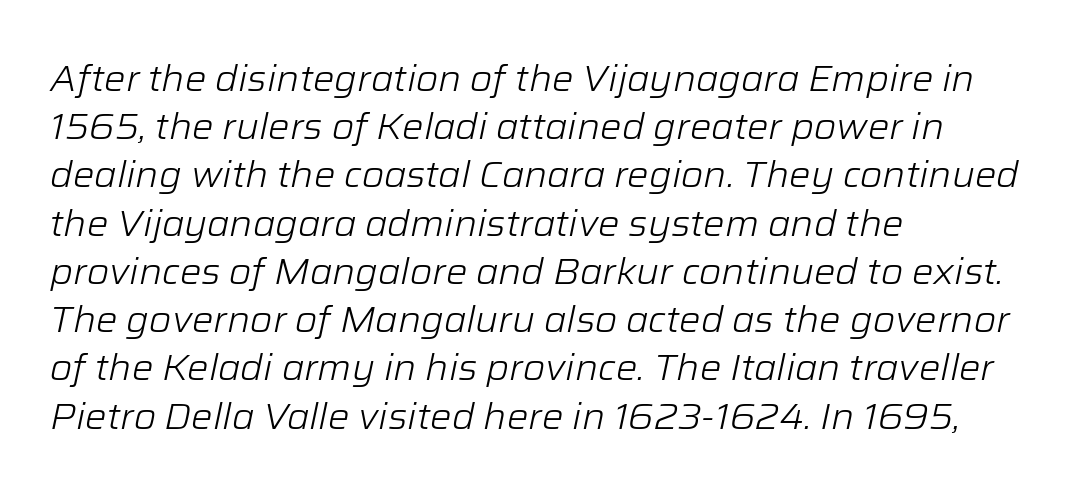
The image shows 36 px light type, italic (leaning right); set left-aligned, normal line spacing (1.34x), normal letter spacing, not underlined; low stroke contrast and a medium x-height.
